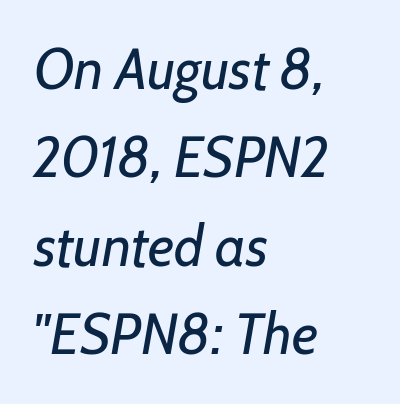
The image shows 57 px regular-weight type, italic (leaning right); set left-aligned, normal line spacing (1.55x), normal letter spacing, not underlined; low stroke contrast and a medium x-height.
